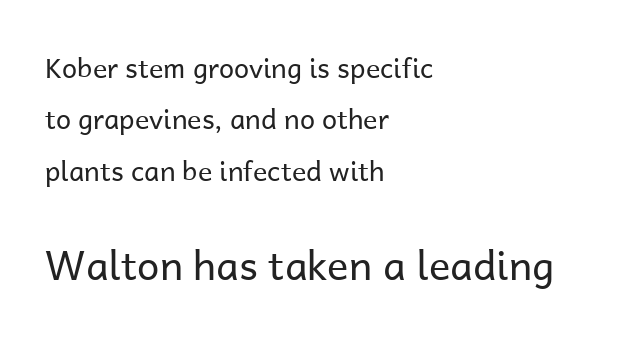
Q: Is the text bold? A: No.
Q: Is the text italic (slanted)? A: No, it is upright.
Q: Is the typeface a serif or a sans-serif typeface? A: Sans-serif.
Q: Is the text underlined? A: No.
Q: How is the paragraph aligned? A: Left-aligned.
Q: Is the spacing between letters normal or unusually wide? A: Normal.
Q: Is the spacing between lines tight, normal or loose? A: Loose.
Q: Which block of text is set in a larger size, the first (top) or the second (bottom)? A: The second (bottom) one.
Q: Width (condensed, normal, or wide)? A: Normal.
Q: Stroke contrast? A: Low.
Q: x-height? A: Medium.
Q: Monospaced? A: No.
